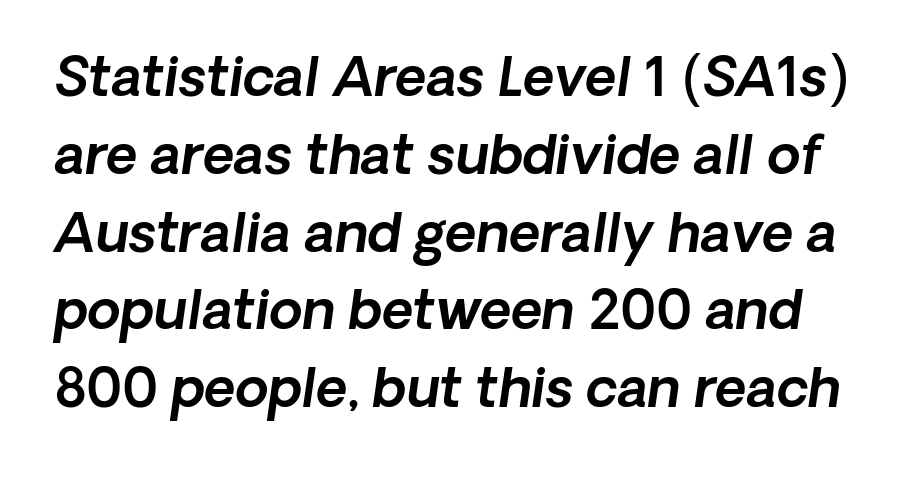
This sample has the flowing, uneven cadence of proportional lettering. These lines were composed using italics. Each new line begins a customary step beneath the previous one. The face used here is rendered with its standard letterfit. Words float on clear page, feet unadorned.
